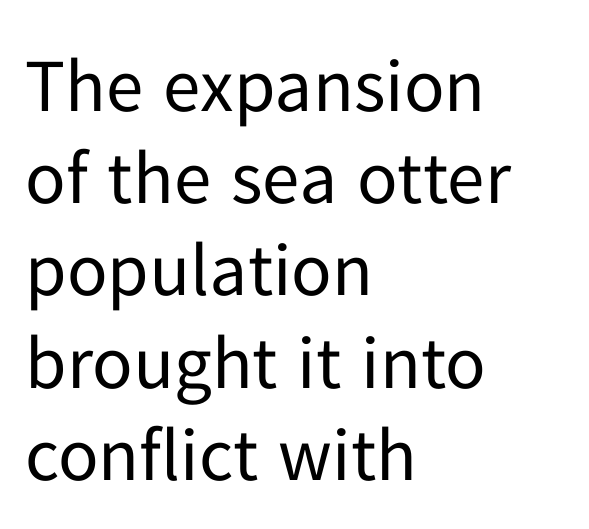
Q: Is the text bold? A: No.
Q: Is the text italic (slanted)? A: No, it is upright.
Q: Is the typeface a serif or a sans-serif typeface? A: Sans-serif.
Q: Is the text underlined? A: No.
Q: How is the paragraph aligned? A: Left-aligned.
Q: Is the spacing between letters normal or unusually wide? A: Normal.
Q: Width (condensed, normal, or wide)? A: Normal.
Q: Stroke contrast? A: Low.
Q: x-height? A: Medium.
Q: Monospaced? A: No.
